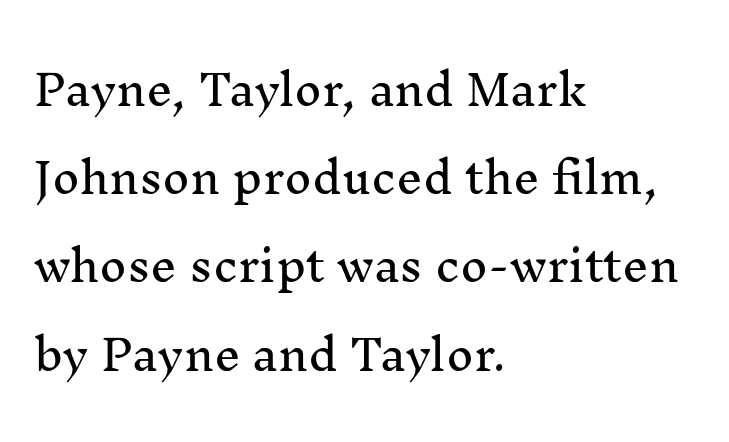
Style check: upright. Each word holds together tightly as a unit, with standard inter-letter gaps. A typesetter would call this proportional, since set widths differ per character. What kind of face is this? One with serifs. Beneath every word, the page is bare. Caption: multi-line text, flush left, ragged right.
